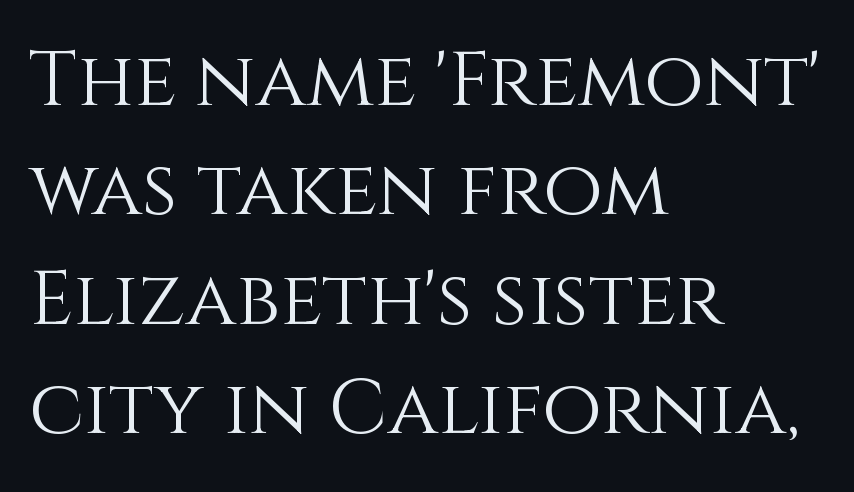
The image shows 77 px light type, upright; set left-aligned, normal line spacing (1.42x), normal letter spacing, not underlined; medium stroke contrast and a large x-height.
